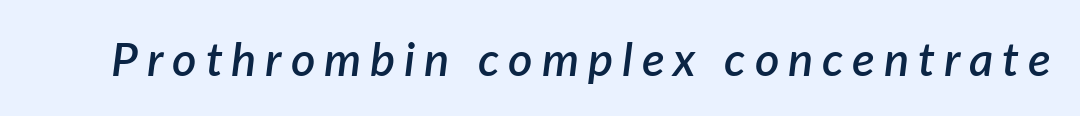
The image shows 47 px semibold type, italic (leaning right); set not underlined; low stroke contrast and a medium x-height.
